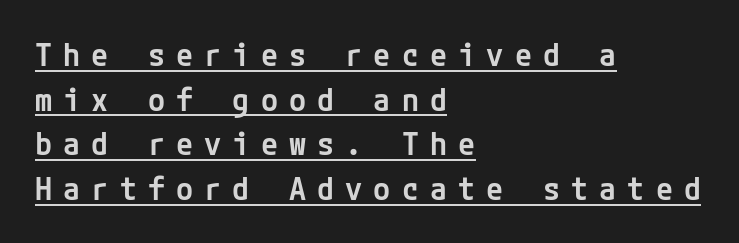
Between one letter and the next there's a generous, obvious gap. The letters stand straight up with perfectly vertical stems. The typesetting leans somewhat heavy: a semibold. Is this a sans? Yes — the strokes have no serifs. The vertical gap from one line to the next is medium. The lines in this sample share a left origin and differ only in where they stop.
